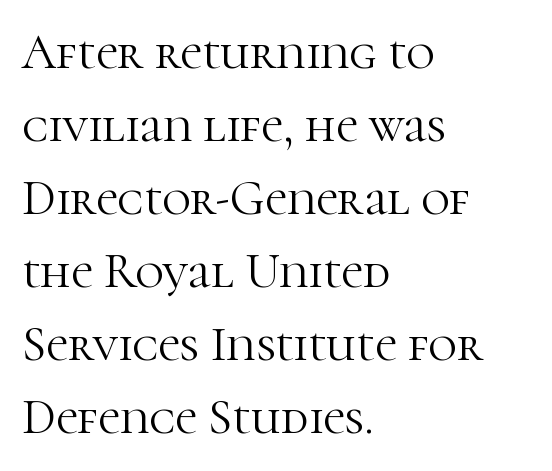
Summary of vertical rhythm: regular, with standard interline spacing. The glyphs in this specimen are seriffed. Character widths vary here, with narrow letters taking less room than wide ones. Honestly, the letter spacing is just normal — you wouldn't notice it. The font sits on the lighter half of the weight spectrum, regular included. Ordinary non-slanted type is in use.
